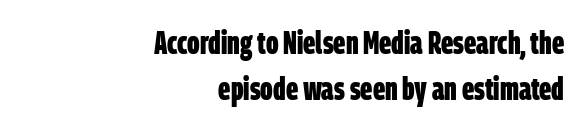
The image shows 32 px bold, condensed sans-serif type; set right-aligned, normal line spacing (1.44x), normal letter spacing, not underlined; low stroke contrast and a large x-height.
